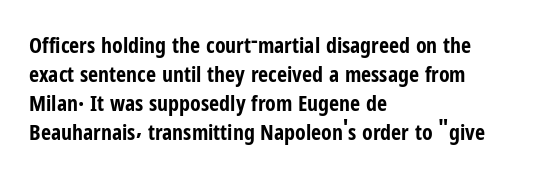
Q: Is the text bold? A: Yes.
Q: Is the text italic (slanted)? A: No, it is upright.
Q: Is the text underlined? A: No.
Q: How is the paragraph aligned? A: Left-aligned.
Q: Is the spacing between letters normal or unusually wide? A: Normal.
Q: Is the spacing between lines tight, normal or loose? A: Normal.
